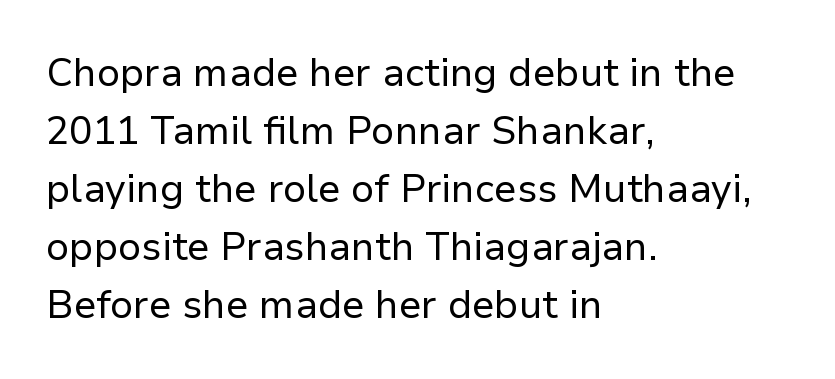
No feet cap the strokes, marking this as sans-serif type. Stroke mass is kept to a normal reading level or below. Vertically, the passage feels balanced, rows spaced as you'd expect. Students, note that the glyphs here touch the page at normal intervals. Looks like regular typesetting: each glyph gets only the width it needs. This rendering features lettering with no underline.
